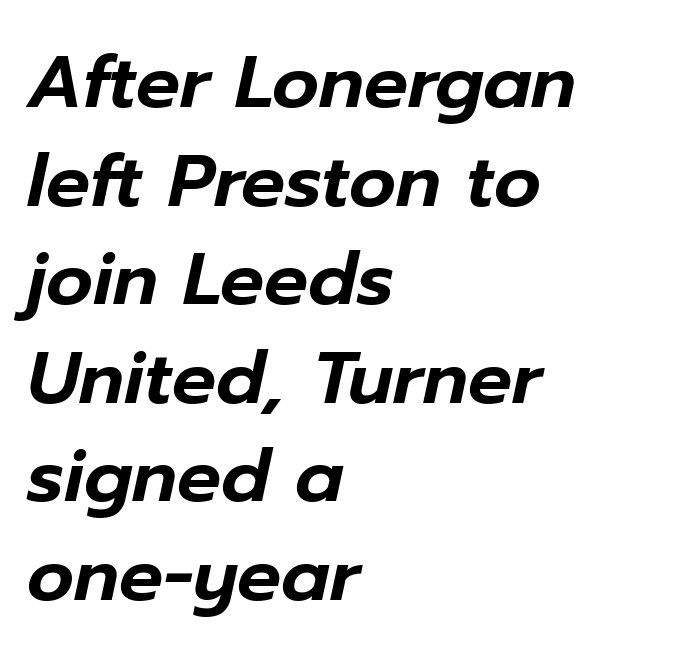
{"italic": "yes", "lean": "right", "slant_degrees": 12, "width": "normal", "stroke_contrast": "low", "x_height": "medium", "monospaced": "no", "underline": "no", "align": "left", "line_spacing": "normal", "line_spacing_ratio": 1.35, "letter_spacing": "normal", "letter_spacing_em": 0.0, "glyph_px": 73}
